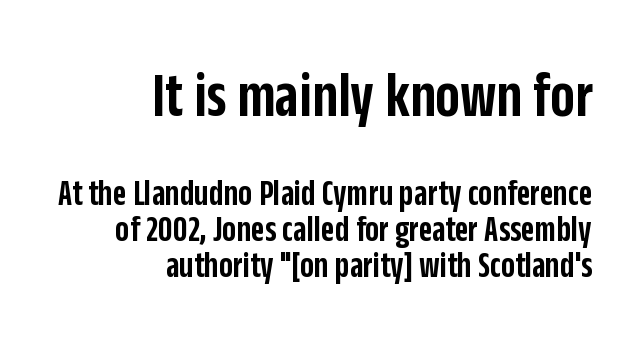
Q: Is the text bold? A: Semi-bold.
Q: Is the text italic (slanted)? A: No, it is upright.
Q: Is the typeface a serif or a sans-serif typeface? A: Sans-serif.
Q: Is the text underlined? A: No.
Q: How is the paragraph aligned? A: Right-aligned.
Q: Is the spacing between letters normal or unusually wide? A: Normal.
Q: Is the spacing between lines tight, normal or loose? A: Tight.
Q: Which block of text is set in a larger size, the first (top) or the second (bottom)? A: The first (top) one.
Q: Width (condensed, normal, or wide)? A: Condensed.
Q: Stroke contrast? A: Low.
Q: x-height? A: Large.
Q: Monospaced? A: No.
